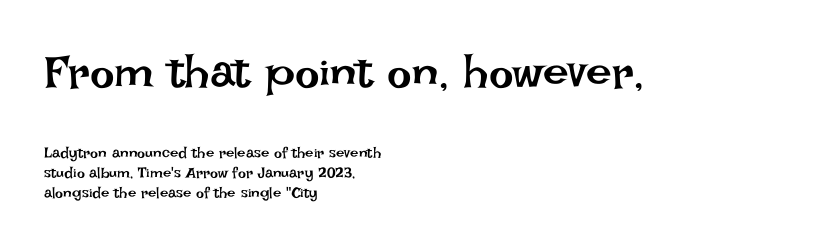
Q: Is the text bold? A: No.
Q: Is the text italic (slanted)? A: No, it is upright.
Q: Is the text underlined? A: No.
Q: How is the paragraph aligned? A: Left-aligned.
Q: Is the spacing between letters normal or unusually wide? A: Normal.
Q: Is the spacing between lines tight, normal or loose? A: Normal.
Q: Which block of text is set in a larger size, the first (top) or the second (bottom)? A: The first (top) one.
Q: Width (condensed, normal, or wide)? A: Normal.
Q: Stroke contrast? A: Low.
Q: x-height? A: Large.
Q: Monospaced? A: No.
